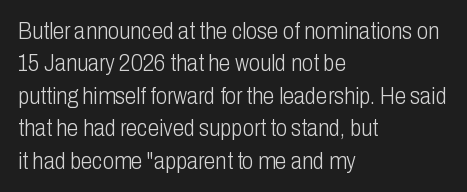
The tracking reads as untouched default to a designer's eye. Layout note: lines flush left. Students, observe: this is what conventionally led text looks like. Underline: absent.
